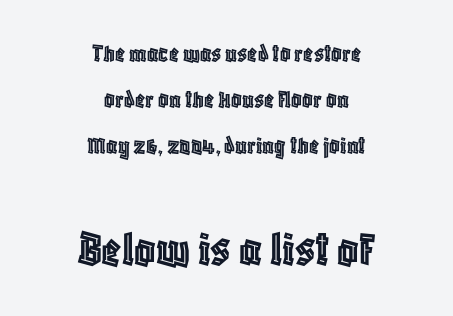
The image shows 52 px condensed type, upright; set centered, line spacing 1.77x, normal letter spacing, not underlined; the second (bottom) block is 2.0x larger; a large x-height.
